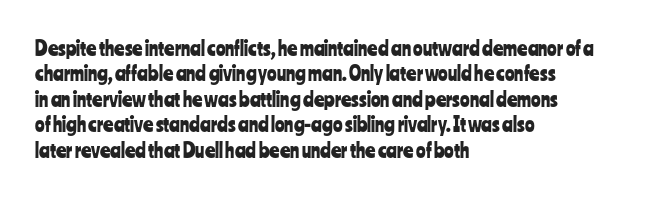
{"italic": "no", "underline": "no", "align": "left", "line_spacing": "normal", "line_spacing_ratio": 1.27, "letter_spacing": "normal", "letter_spacing_em": 0.0, "glyph_px": 20}
